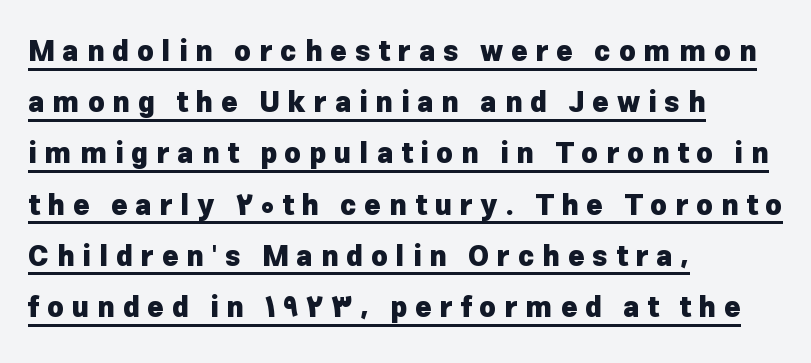
The font family rendered here belongs to the sans-serif group. Is this a fixed-width face? No — the glyphs have proportional, varying widths. The specimen includes a rule beneath the text block's lines. Tracking value appears strongly positive — letters spread wide. Strong, thick strokes mark this as bold type.
